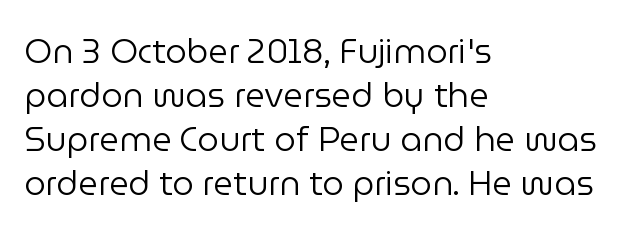
This rendering employs a face without finishing strokes, i.e., a sans-serif. Characters remain perfectly vertical along every line. Notice how the passage keeps a crisp vertical edge on the left only. Varying glyph widths throughout — classic text-font behaviour.
